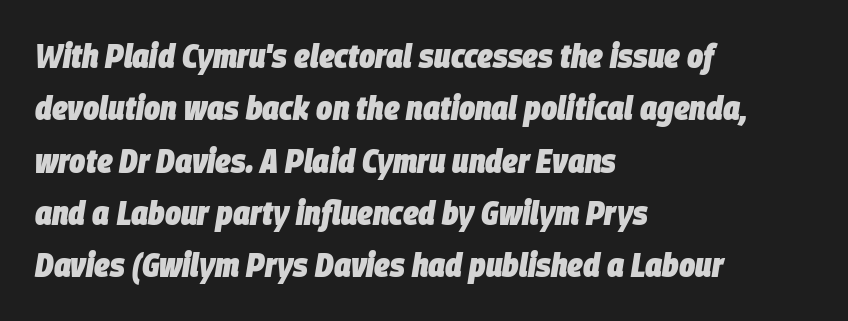
The whole block is typeset with a tilt. Whoever set this chose a conventional vertical rhythm. This rendering leaves character spacing at its baseline value. Caption: multi-line text, flush left, ragged right. Descenders are the only things crossing below the line.
